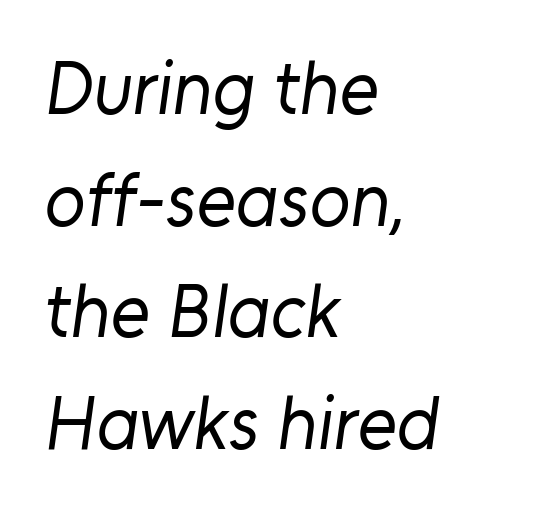
{"serif": "no", "bold": "no", "weight": "regular", "width": "normal", "stroke_contrast": "low", "x_height": "medium", "monospaced": "no", "underline": "no", "align": "left", "line_spacing": "normal", "line_spacing_ratio": 1.49, "letter_spacing": "normal", "letter_spacing_em": 0.0, "glyph_px": 75}
